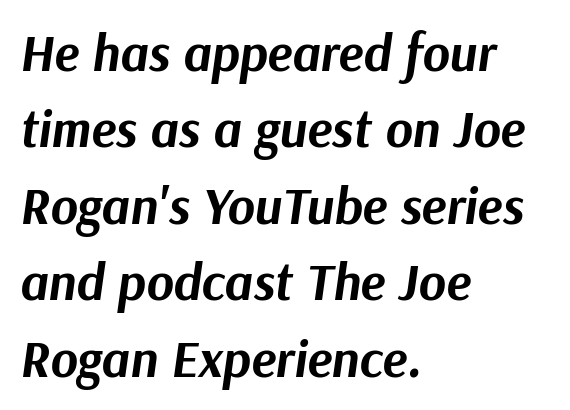
The image shows 52 px bold type, italic (leaning right); set left-aligned, normal line spacing (1.47x), normal letter spacing, not underlined; medium stroke contrast and a medium x-height.
